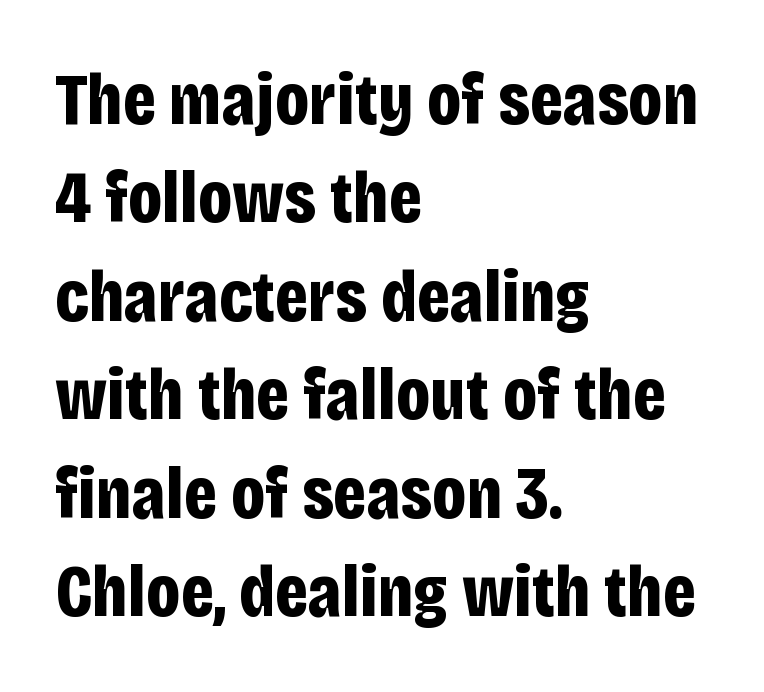
The image shows 74 px bold, condensed sans-serif type, upright; set left-aligned, normal line spacing (1.33x), normal letter spacing, not underlined; low stroke contrast and a large x-height.
